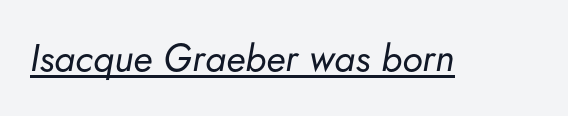
The image shows 38 px regular-weight type, italic (leaning right); set normal letter spacing, underlined; low stroke contrast and a small x-height.
